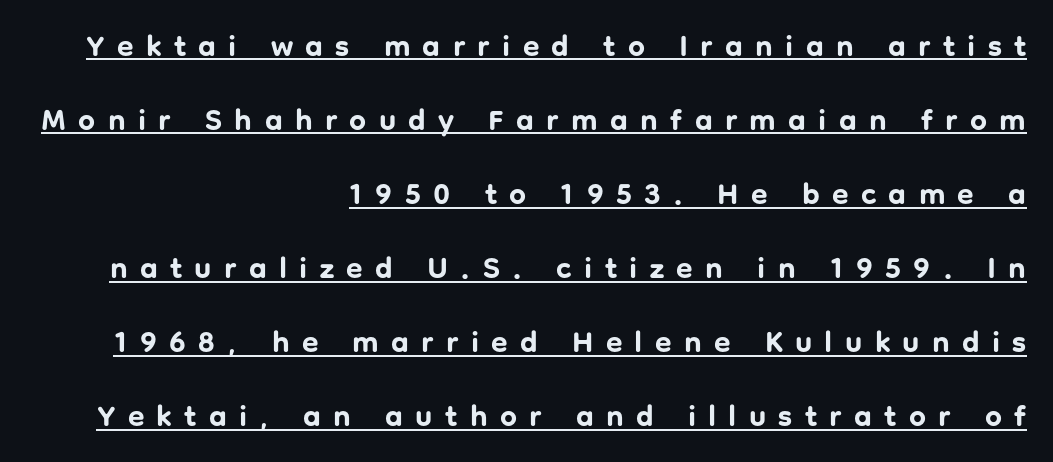
A typesetter would call this proportional, since set widths differ per character. Decoration check: the copy is underlined. These lines are composed in type without serifs. The typography opts for an upright posture over an oblique one. Chunky letters — that's bold for sure. The text block is weighted toward the right margin, trailing off unevenly leftward.
